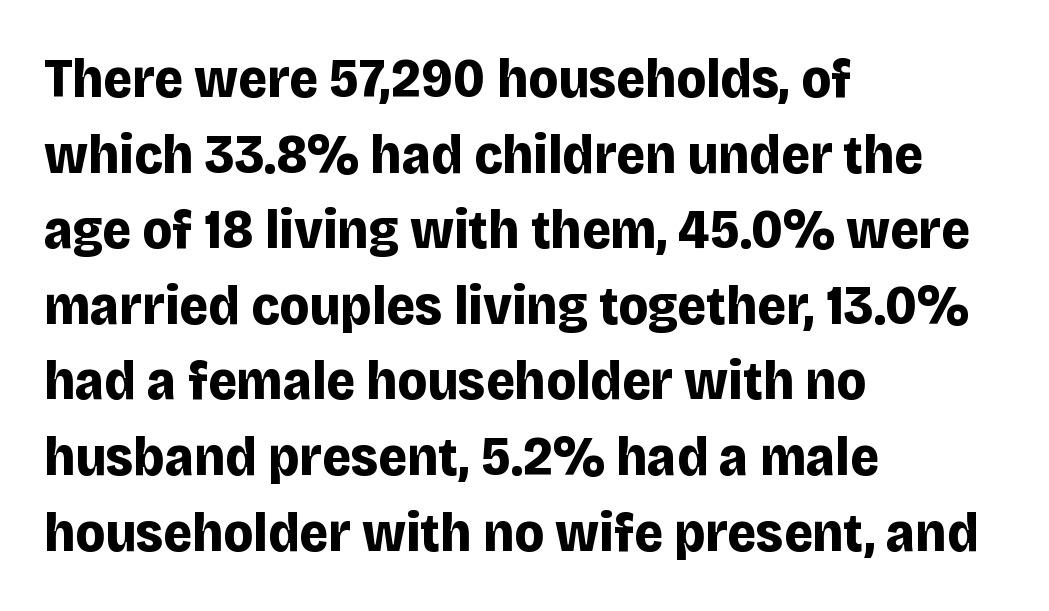
{"serif": "no", "italic": "no", "bold": "yes", "weight": "bold", "width": "normal", "stroke_contrast": "low", "x_height": "large", "monospaced": "no", "underline": "no", "align": "left", "line_spacing": "normal", "line_spacing_ratio": 1.35, "letter_spacing": "normal", "letter_spacing_em": 0.0, "glyph_px": 56}
